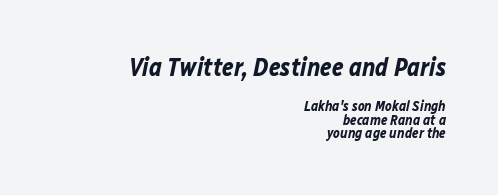
{"italic": "yes", "lean": "right", "slant_degrees": 12, "bold": "yes", "underline": "no", "align": "right", "line_spacing": "tight", "line_spacing_ratio": 0.99, "letter_spacing": "normal", "letter_spacing_em": 0.0, "larger_block": "first", "size_ratio": 1.79, "glyph_px": 25}
